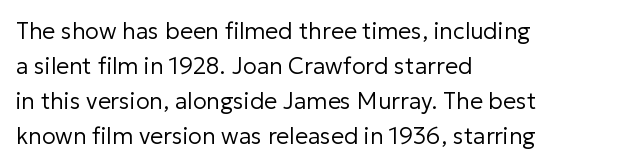
Weight: not bold — regular or lighter. The typesetter chose a ragged-right arrangement here. Each new line begins a customary step beneath the previous one. You could call the tracking neutral — neither tight nor loose. Only glyphs here, with clear space below each row. You can tell it's not italic because the verticals are truly vertical.
